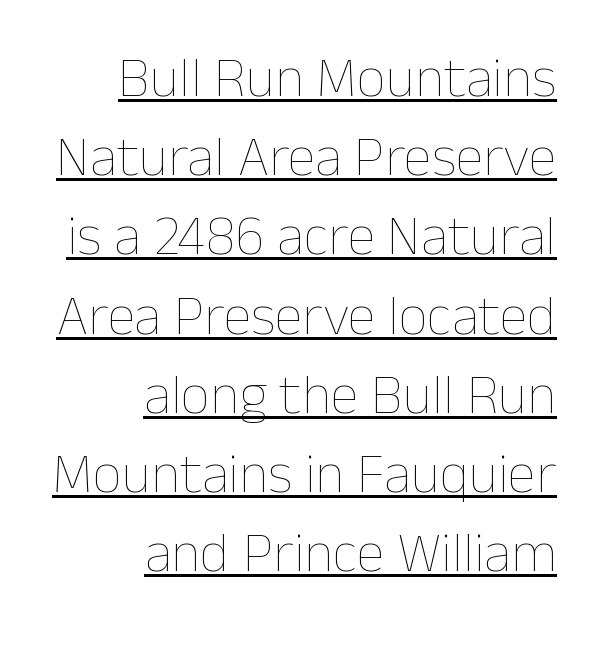
Q: Is the text bold? A: No.
Q: Is the text italic (slanted)? A: No, it is upright.
Q: Is the text underlined? A: Yes.
Q: How is the paragraph aligned? A: Right-aligned.
Q: Is the spacing between letters normal or unusually wide? A: Normal.
Q: Is the spacing between lines tight, normal or loose? A: Normal.
Q: Width (condensed, normal, or wide)? A: Normal.
Q: Stroke contrast? A: Low.
Q: x-height? A: Medium.
Q: Monospaced? A: No.
